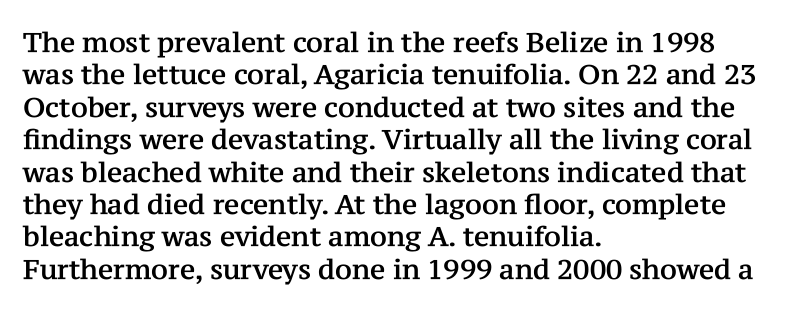
{"italic": "no", "underline": "no", "align": "left", "line_spacing_ratio": 1.2, "letter_spacing": "normal", "letter_spacing_em": 0.0, "glyph_px": 27}
